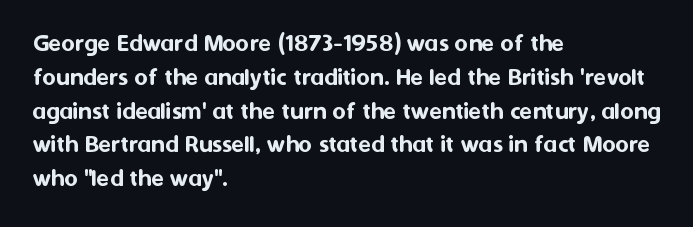
The image shows 26 px text type, upright; set left-aligned, normal line spacing (1.3x), normal letter spacing, not underlined.
